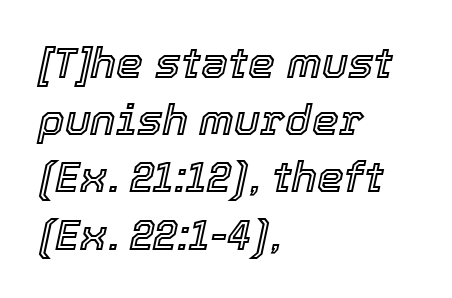
The image shows 43 px text type, italic (leaning right); set left-aligned, normal line spacing (1.33x), normal letter spacing, not underlined; a medium x-height.
